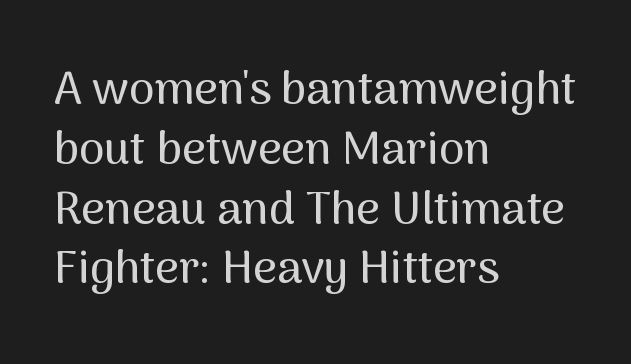
{"serif": "no", "italic": "no", "width": "normal", "stroke_contrast": "medium", "x_height": "medium", "monospaced": "no", "underline": "no", "align": "left", "line_spacing": "normal", "line_spacing_ratio": 1.3, "letter_spacing": "normal", "letter_spacing_em": 0.0, "glyph_px": 46}
